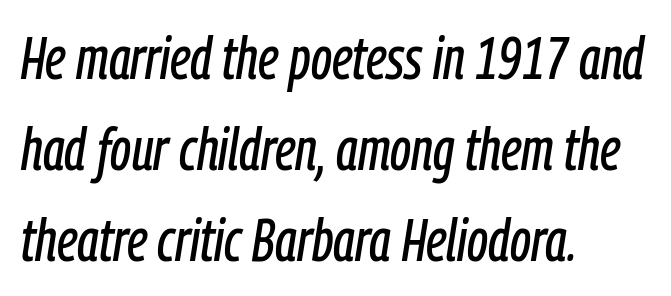
The image shows 59 px condensed type, italic (leaning right); set left-aligned, normal line spacing (1.54x), normal letter spacing, not underlined; low stroke contrast and a medium x-height.
